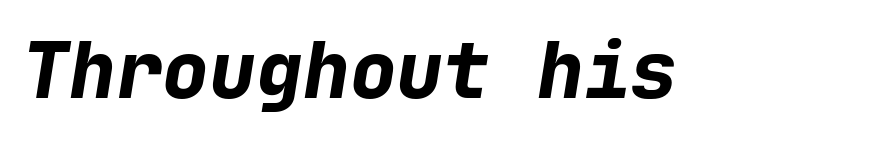
The image shows 78 px bold type, italic (leaning right), monospaced; set normal letter spacing, not underlined; low stroke contrast and a medium x-height.
